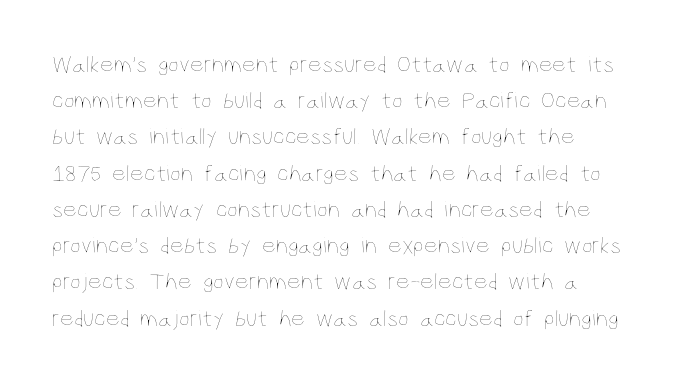
Q: Is the text bold? A: No.
Q: Is the text italic (slanted)? A: No, it is upright.
Q: Is the text underlined? A: No.
Q: Is the spacing between letters normal or unusually wide? A: Normal.
Q: Is the spacing between lines tight, normal or loose? A: Normal.
